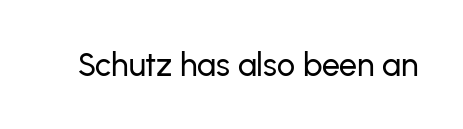
Rendered with straight, roman letterforms. You could not count columns in this text — the font is proportionally spaced. Rule under the text: the space is simply empty. The letters carry no serifs — their stems end cleanly without finishing strokes. This sample uses plain, unmodified letter spacing.
